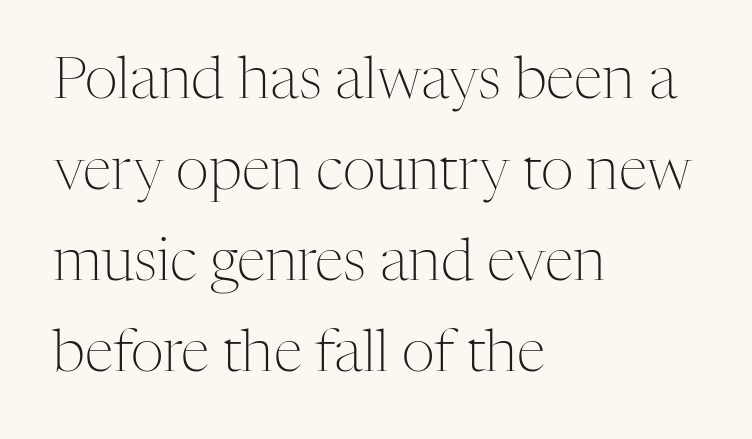
The image shows 58 px light serif type, upright; set left-aligned, normal line spacing (1.57x), normal letter spacing, not underlined; medium stroke contrast and a medium x-height.
